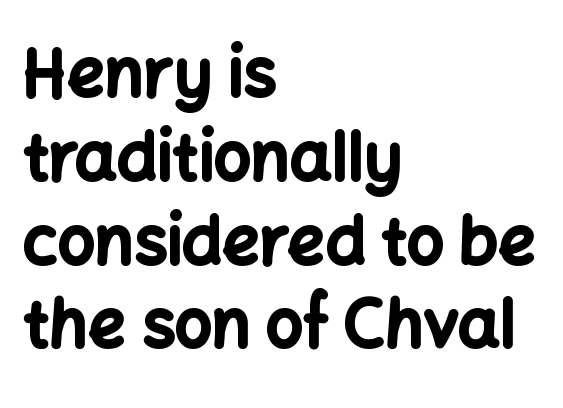
{"serif": "no", "italic": "no", "bold": "yes", "weight": "bold", "width": "normal", "stroke_contrast": "low", "x_height": "medium", "monospaced": "no", "underline": "no", "align": "left", "line_spacing": "normal", "line_spacing_ratio": 1.27, "letter_spacing": "normal", "letter_spacing_em": 0.0, "glyph_px": 66}
